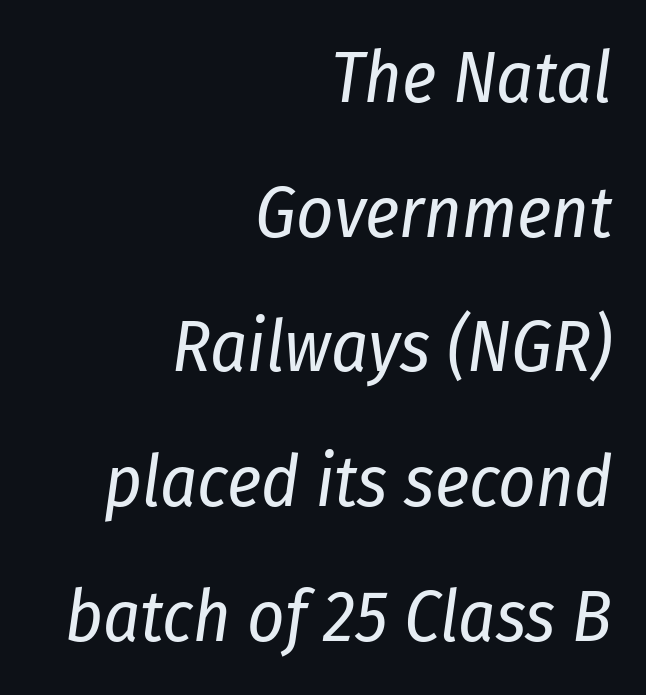
{"italic": "yes", "lean": "right", "slant_degrees": 8, "bold": "no", "weight": "regular", "width": "condensed", "stroke_contrast": "low", "x_height": "medium", "monospaced": "no", "underline": "no", "align": "right", "line_spacing_ratio": 1.87, "letter_spacing": "normal", "letter_spacing_em": 0.0, "glyph_px": 72}
